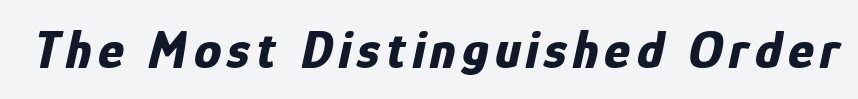
I'd describe the lettering as bold — thick and assertive. Quick note: italic. Only glyphs here, with clear space below each row. Each letter keeps its own natural width here, so spacing adapts to shape.
